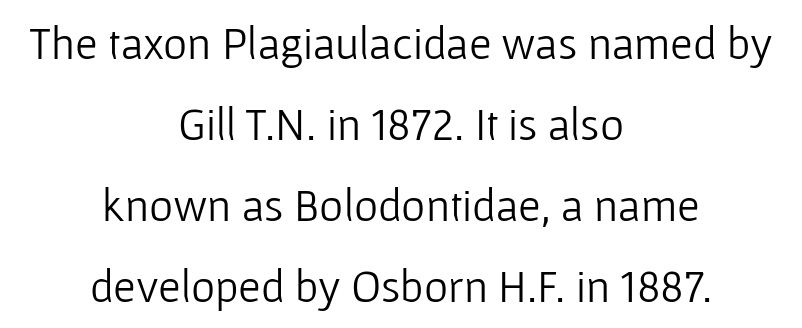
Typeset on center — no edge is straight. Nothing sits at the stroke ends, so this counts as sans-serif. Stems here are at most as thick as an everyday book face. A typesetter would call this proportional, since set widths differ per character.
